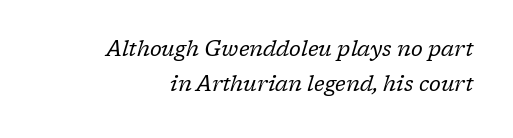
The image shows 21 px text type, italic (leaning right); set right-aligned, normal line spacing (1.67x), normal letter spacing, not underlined.
